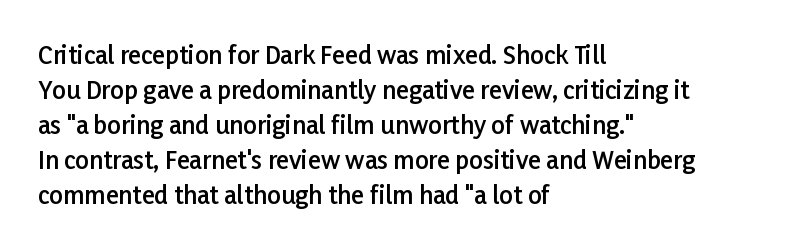
The image shows 24 px text type, upright; set left-aligned, normal line spacing (1.46x), normal letter spacing, not underlined.
